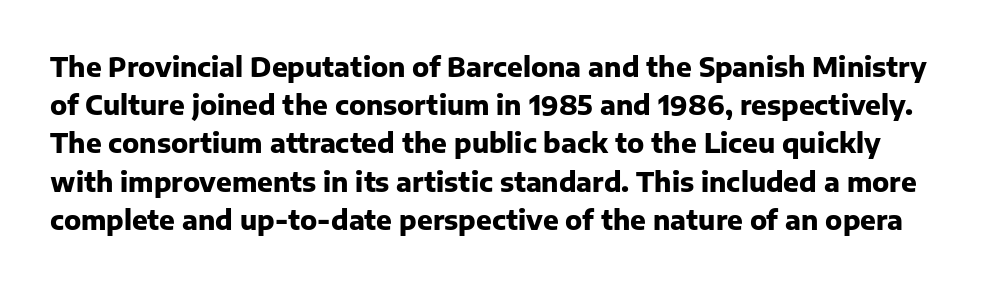
Q: Is the text bold? A: Yes.
Q: Is the text italic (slanted)? A: No, it is upright.
Q: Is the text underlined? A: No.
Q: Is the spacing between letters normal or unusually wide? A: Normal.
Q: Is the spacing between lines tight, normal or loose? A: Normal.
